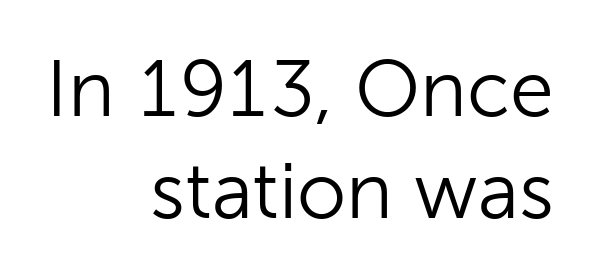
Q: Is the text bold? A: No.
Q: Is the text italic (slanted)? A: No, it is upright.
Q: Is the typeface a serif or a sans-serif typeface? A: Sans-serif.
Q: Is the text underlined? A: No.
Q: How is the paragraph aligned? A: Right-aligned.
Q: Is the spacing between letters normal or unusually wide? A: Normal.
Q: Is the spacing between lines tight, normal or loose? A: Normal.
Q: Width (condensed, normal, or wide)? A: Normal.
Q: Stroke contrast? A: Low.
Q: x-height? A: Medium.
Q: Monospaced? A: No.
